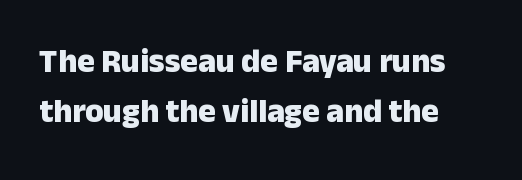
The image shows 33 px heavy sans-serif type, upright; set normal line spacing (1.53x), normal letter spacing, not underlined; low stroke contrast and a medium x-height.
